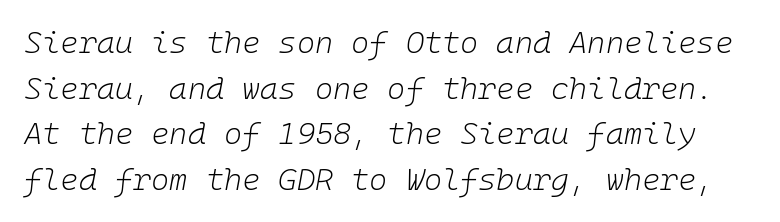
{"italic": "yes", "lean": "right", "slant_degrees": 10, "bold": "no", "weight": "light", "width": "normal", "stroke_contrast": "low", "x_height": "medium", "monospaced": "yes", "underline": "no", "line_spacing": "normal", "line_spacing_ratio": 1.47, "letter_spacing": "normal", "letter_spacing_em": 0.0, "glyph_px": 31}
